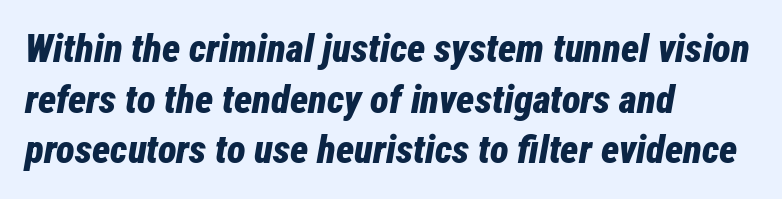
Letters rest on an invisible, unmarked baseline. Caption: bold face, heavy strokes. The face used here is proportionally spaced, like ordinary book or web type. Look at the tracking — it's just the regular setting, nothing added. Leading: standard.
